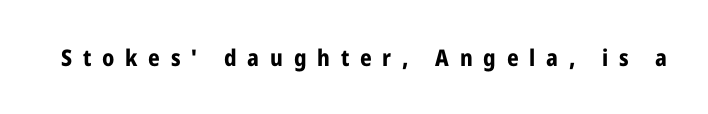
The image shows 23 px bold type, upright; set unusually wide letter spacing (+0.47 em), not underlined.
